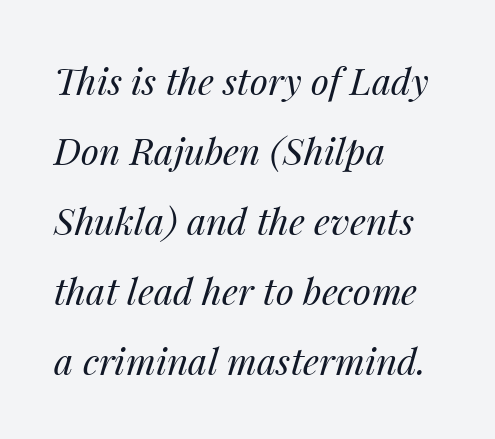
{"italic": "yes", "lean": "right", "slant_degrees": 14, "bold": "no", "weight": "regular", "width": "normal", "stroke_contrast": "medium", "x_height": "medium", "monospaced": "no", "underline": "no", "align": "left", "line_spacing_ratio": 1.89, "letter_spacing": "normal", "letter_spacing_em": 0.0, "glyph_px": 37}
